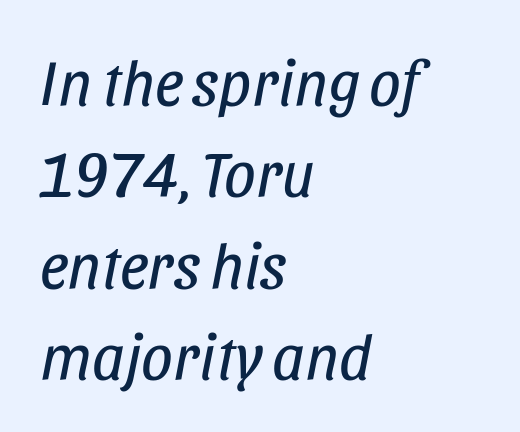
{"italic": "yes", "lean": "right", "slant_degrees": 11, "bold": "no", "weight": "regular", "width": "condensed", "stroke_contrast": "low", "x_height": "large", "monospaced": "no", "underline": "no", "align": "left", "line_spacing": "normal", "line_spacing_ratio": 1.45, "letter_spacing": "normal", "letter_spacing_em": 0.0, "glyph_px": 63}
